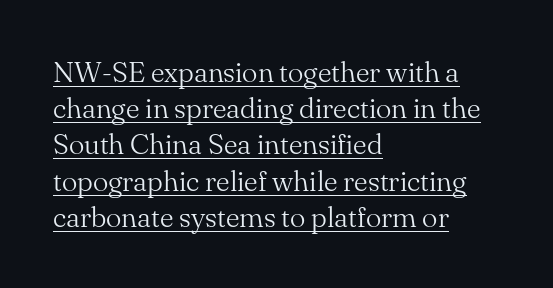
The image shows 29 px light serif type, upright; set left-aligned, normal line spacing (1.25x), normal letter spacing, underlined; medium stroke contrast and a small x-height.
